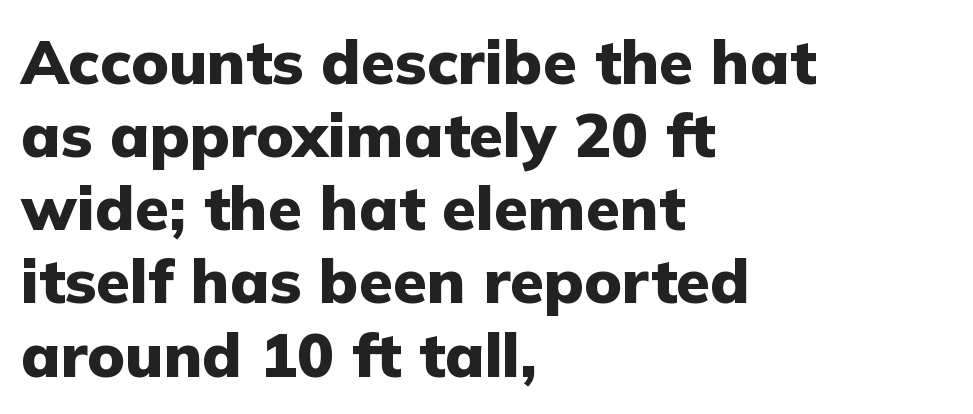
{"serif": "no", "italic": "no", "bold": "yes", "weight": "heavy", "width": "normal", "stroke_contrast": "low", "x_height": "medium", "monospaced": "no", "underline": "no", "align": "left", "line_spacing_ratio": 1.18, "letter_spacing": "normal", "letter_spacing_em": 0.0, "glyph_px": 62}
